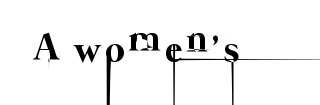
Q: Is the text bold? A: No.
Q: Is the text underlined? A: No.
Q: Width (condensed, normal, or wide)? A: Normal.
Q: Stroke contrast? A: Low.
Q: x-height? A: Medium.
Q: Monospaced? A: No.
